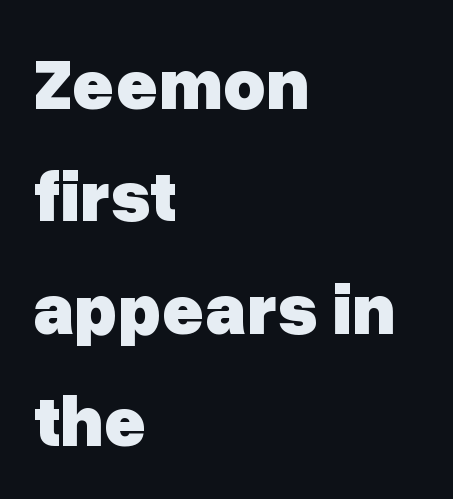
{"serif": "no", "italic": "no", "bold": "yes", "weight": "heavy", "width": "normal", "stroke_contrast": "low", "x_height": "medium", "monospaced": "no", "underline": "no", "align": "left", "line_spacing": "normal", "line_spacing_ratio": 1.56, "letter_spacing": "normal", "letter_spacing_em": 0.0, "glyph_px": 72}
